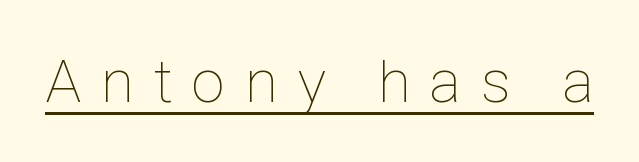
The glyphs are accompanied by a horizontal stroke just below them. The letters advance in unequal steps, a hallmark of proportional type. Substantial extra tracking has been applied to these lines. Stems here are at most as thick as an everyday book face. This is the regular roman posture of the typeface.
